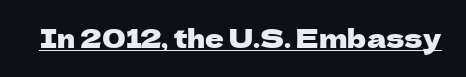
The image shows 26 px text type, upright; set normal letter spacing, underlined.
